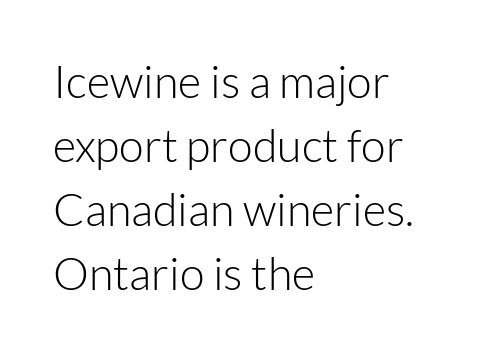
{"serif": "no", "italic": "no", "bold": "no", "weight": "light", "width": "normal", "stroke_contrast": "low", "x_height": "medium", "monospaced": "no", "underline": "no", "align": "left", "line_spacing": "normal", "line_spacing_ratio": 1.42, "letter_spacing": "normal", "letter_spacing_em": 0.0, "glyph_px": 45}
